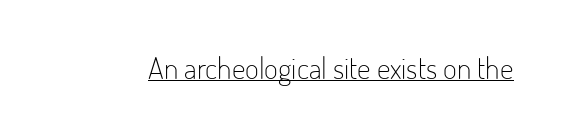
The image shows 30 px light, condensed sans-serif type, upright; set normal letter spacing, underlined; low stroke contrast and a small x-height.
